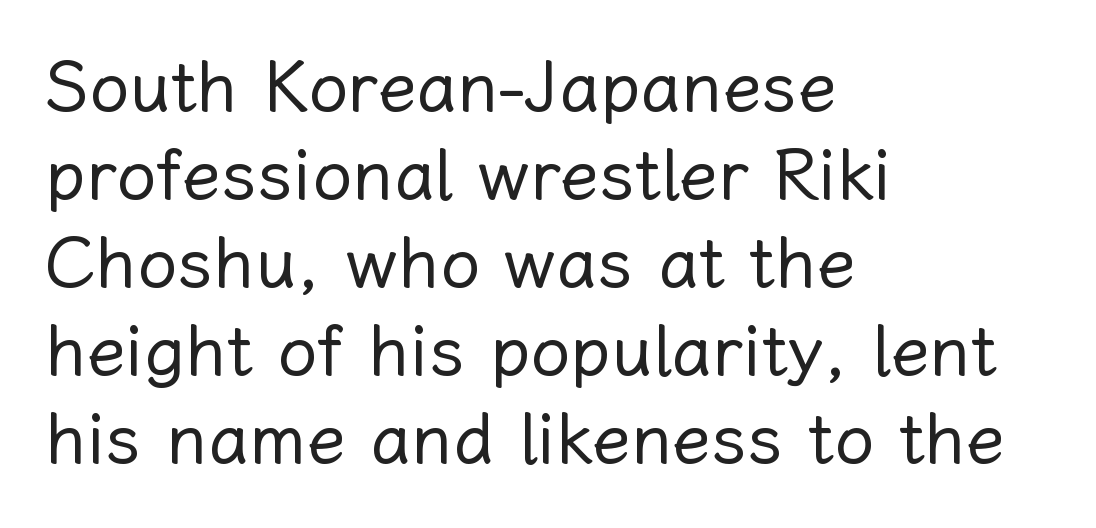
{"italic": "no", "bold": "no", "weight": "regular", "width": "normal", "stroke_contrast": "low", "x_height": "medium", "monospaced": "no", "underline": "no", "align": "left", "line_spacing_ratio": 1.24, "letter_spacing": "normal", "letter_spacing_em": 0.0, "glyph_px": 71}
